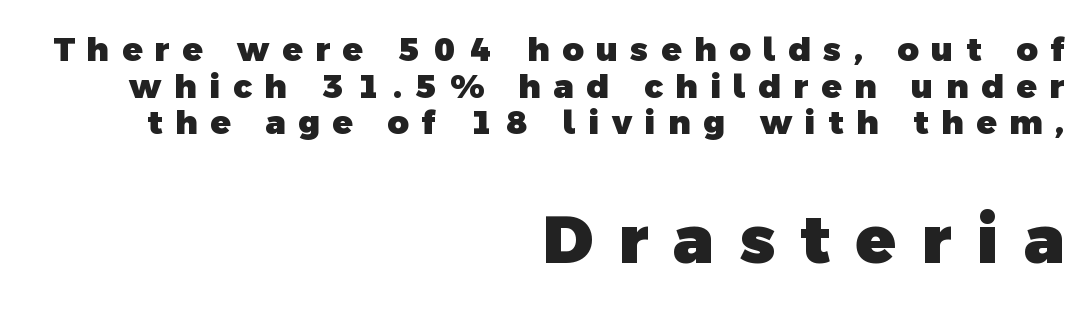
Q: Is the text bold? A: Yes.
Q: Is the typeface a serif or a sans-serif typeface? A: Sans-serif.
Q: Is the text underlined? A: No.
Q: How is the paragraph aligned? A: Right-aligned.
Q: Is the spacing between letters normal or unusually wide? A: Unusually wide.
Q: Is the spacing between lines tight, normal or loose? A: Tight.
Q: Which block of text is set in a larger size, the first (top) or the second (bottom)? A: The second (bottom) one.
Q: Width (condensed, normal, or wide)? A: Normal.
Q: x-height? A: Medium.
Q: Monospaced? A: No.
